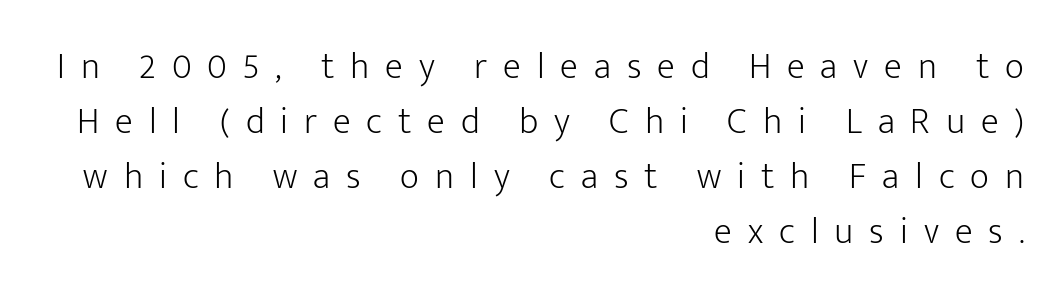
Stem width sits at or under what a default text font uses. Glance below the letters and you will spot only blank space. The face used here is rendered with a markedly widened letterfit. Alignment: flush right.
